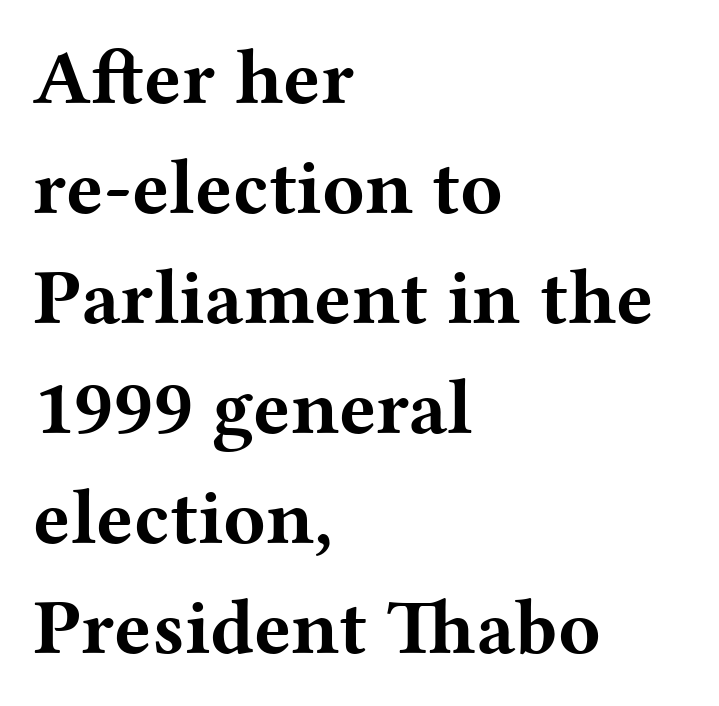
Q: Is the text bold? A: Yes.
Q: Is the text italic (slanted)? A: No, it is upright.
Q: Is the typeface a serif or a sans-serif typeface? A: Serif.
Q: Is the text underlined? A: No.
Q: How is the paragraph aligned? A: Left-aligned.
Q: Is the spacing between letters normal or unusually wide? A: Normal.
Q: Is the spacing between lines tight, normal or loose? A: Normal.
Q: Width (condensed, normal, or wide)? A: Wide.
Q: Stroke contrast? A: Medium.
Q: x-height? A: Medium.
Q: Monospaced? A: No.
